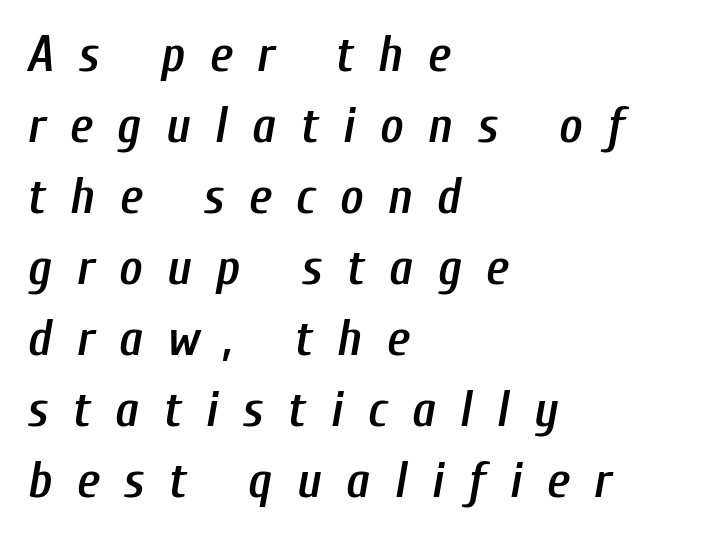
{"italic": "yes", "lean": "right", "slant_degrees": 10, "bold": "semi", "weight": "semibold", "width": "condensed", "stroke_contrast": "low", "x_height": "medium", "monospaced": "no", "underline": "no", "align": "left", "line_spacing": "normal", "line_spacing_ratio": 1.42, "letter_spacing": "wide", "letter_spacing_em": 0.49, "glyph_px": 50}
